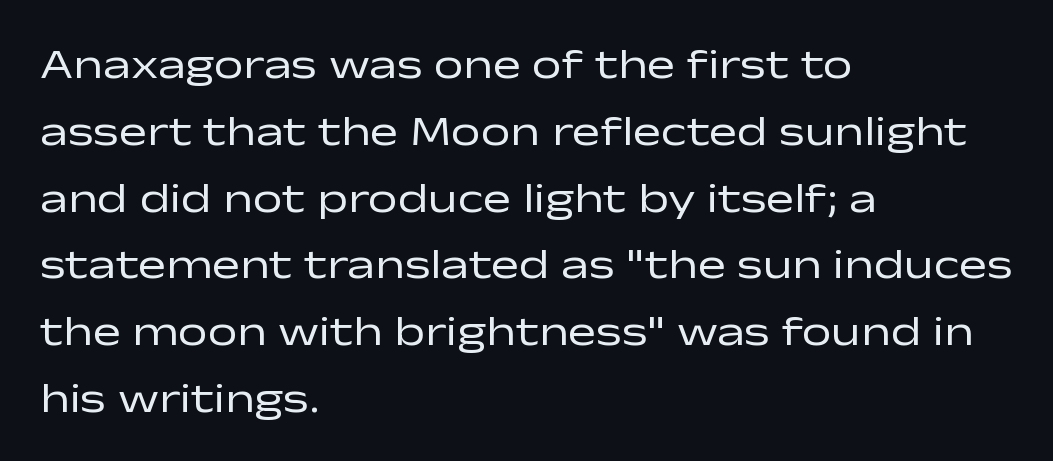
The passage shown is typed in a proportional face where columns would drift. Is this a heavy cut? Hardly; it is regular or lighter. Each word holds together tightly as a unit, with standard inter-letter gaps. These lines were composed using upright roman letters.
